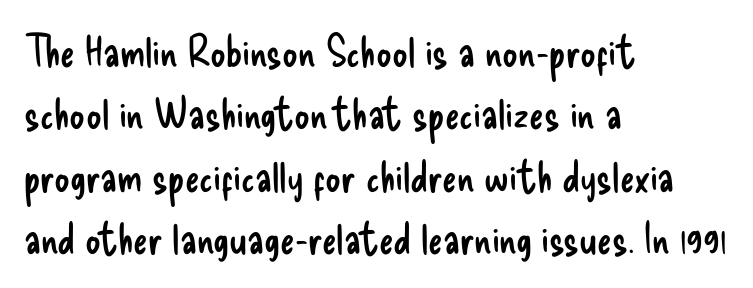
{"serif": "no", "italic": "no", "bold": "no", "weight": "regular", "width": "condensed", "stroke_contrast": "low", "x_height": "small", "monospaced": "no", "underline": "no", "align": "left", "line_spacing": "normal", "line_spacing_ratio": 1.45, "letter_spacing": "normal", "letter_spacing_em": 0.0, "glyph_px": 43}
